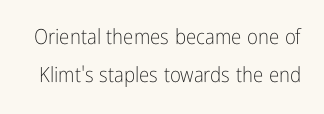
Q: Is the text bold? A: No.
Q: Is the text italic (slanted)? A: No, it is upright.
Q: Is the text underlined? A: No.
Q: Is the spacing between letters normal or unusually wide? A: Normal.
